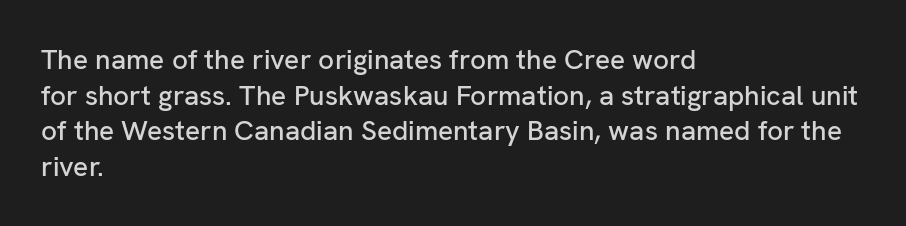
If you drew a ruler down the left edge, every line would touch it. Proportional: the letters do not fall into vertical columns. Characters follow at the spacing the type designer built in. If you measured baseline to baseline, you'd find a middling distance. Grotesque or geometric, the face here clearly has no serifs.
